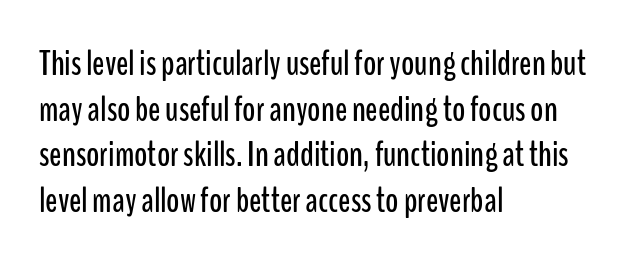
Q: Is the text italic (slanted)? A: No, it is upright.
Q: Is the typeface a serif or a sans-serif typeface? A: Sans-serif.
Q: Is the text underlined? A: No.
Q: How is the paragraph aligned? A: Left-aligned.
Q: Is the spacing between letters normal or unusually wide? A: Normal.
Q: Is the spacing between lines tight, normal or loose? A: Normal.
Q: Width (condensed, normal, or wide)? A: Condensed.
Q: Stroke contrast? A: Low.
Q: x-height? A: Medium.
Q: Monospaced? A: No.
